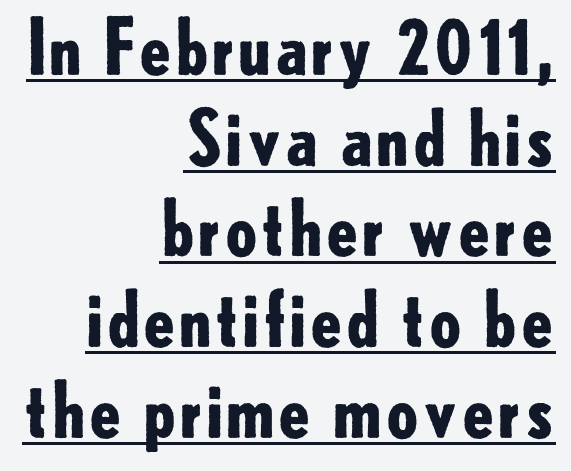
The typesetter chose a ragged-left arrangement here. Posture: straight, roman, zero tilt. A baseline rule has been typeset under these characters. The passage shown is typed in a proportional face where columns would drift. The face used here is rendered with its standard letterfit. Unlike a traditional serif, this face leaves its strokes unadorned.
